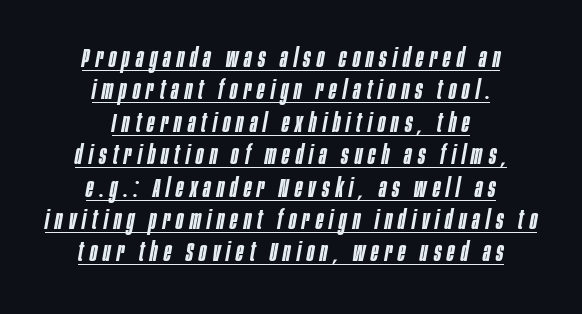
Heft: intermediate — a semibold. Neither beginnings nor endings align; midpoints do. When letters slant like this, we call the style italic. Each line of the rendering has a horizontal stroke beneath the glyphs. Does extra space separate the letters? Yes, quite a lot of it.
